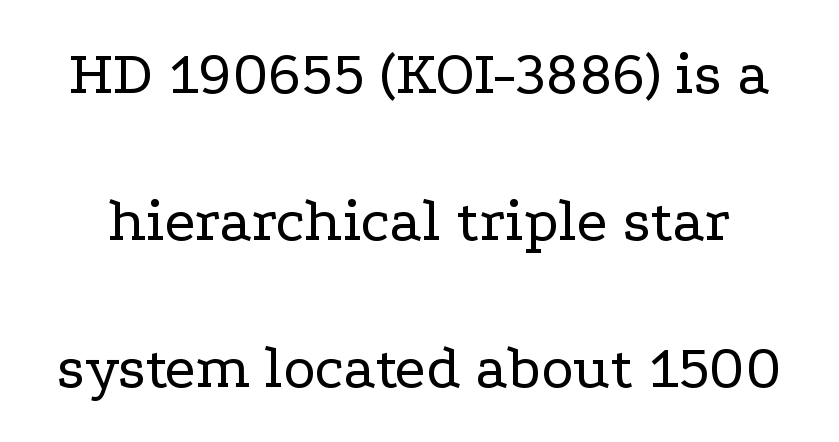
A typesetter would call this proportional, since set widths differ per character. No word sits above an underline. Caption: face not bold, strokes unweighted. Tracking here is standard; glyphs follow each other at the usual distance.
